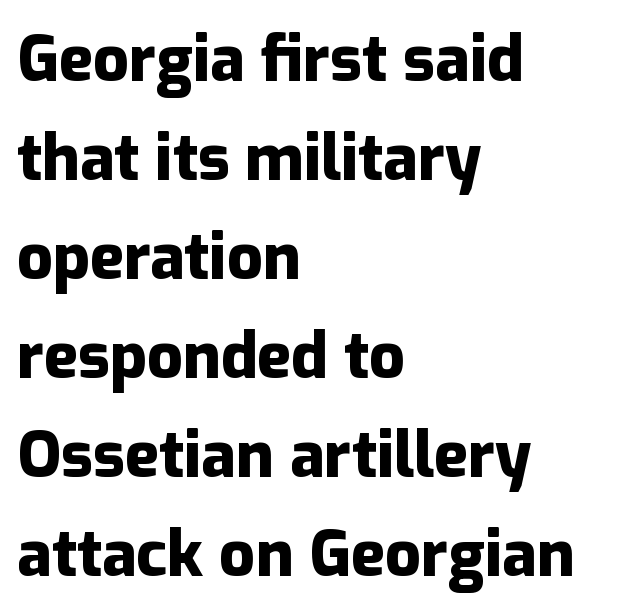
Q: Is the text bold? A: Yes.
Q: Is the text italic (slanted)? A: No, it is upright.
Q: Is the typeface a serif or a sans-serif typeface? A: Sans-serif.
Q: Is the text underlined? A: No.
Q: How is the paragraph aligned? A: Left-aligned.
Q: Is the spacing between letters normal or unusually wide? A: Normal.
Q: Is the spacing between lines tight, normal or loose? A: Normal.
Q: Width (condensed, normal, or wide)? A: Normal.
Q: Stroke contrast? A: Low.
Q: x-height? A: Medium.
Q: Monospaced? A: No.
